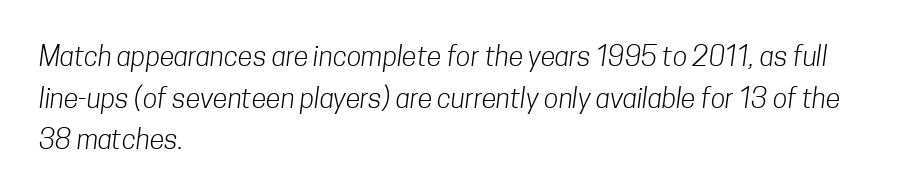
The image shows 27 px text type; set left-aligned, normal line spacing (1.54x), normal letter spacing, not underlined.
